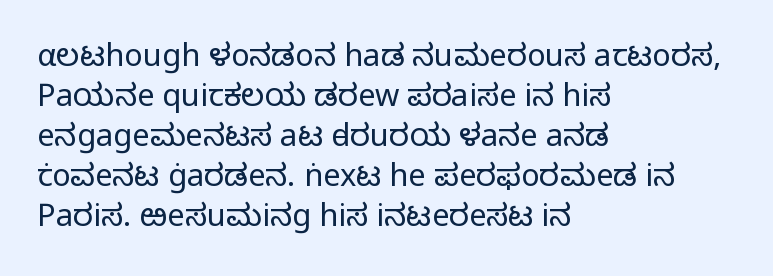
Grotesque or geometric, the face here clearly has no serifs. If you drew a ruler down the left edge, every line would touch it. This sample has the flowing, uneven cadence of proportional lettering. The area under the type is left untouched.
